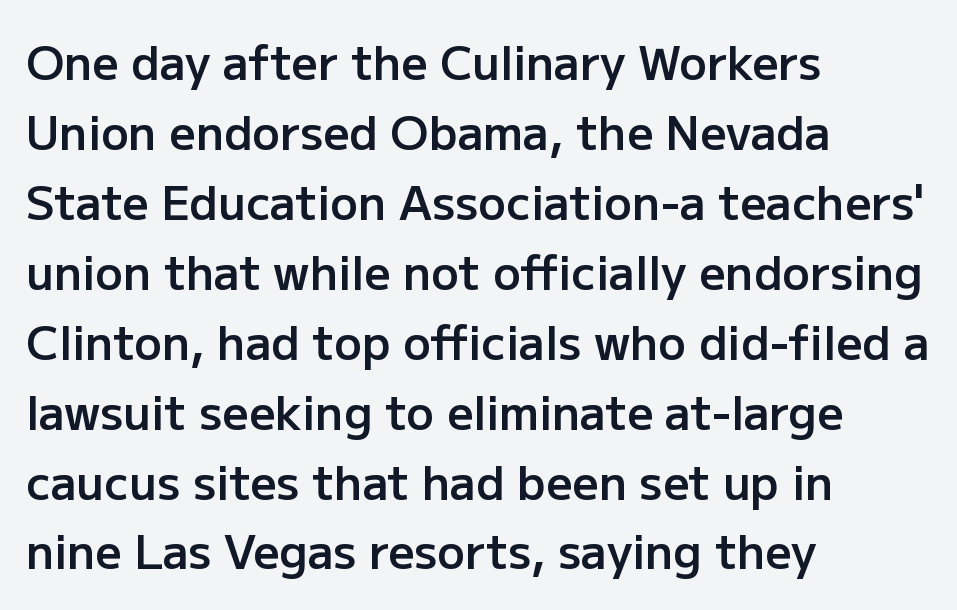
Q: Is the text bold? A: Semi-bold.
Q: Is the text italic (slanted)? A: No, it is upright.
Q: Is the typeface a serif or a sans-serif typeface? A: Sans-serif.
Q: Is the text underlined? A: No.
Q: How is the paragraph aligned? A: Left-aligned.
Q: Is the spacing between letters normal or unusually wide? A: Normal.
Q: Is the spacing between lines tight, normal or loose? A: Normal.
Q: Width (condensed, normal, or wide)? A: Normal.
Q: Stroke contrast? A: Low.
Q: x-height? A: Medium.
Q: Monospaced? A: No.
